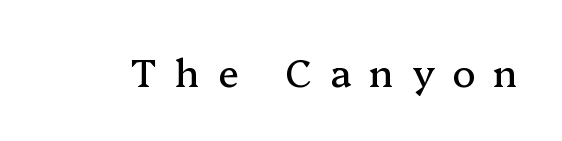
Q: Is the text italic (slanted)? A: No, it is upright.
Q: Is the typeface a serif or a sans-serif typeface? A: Serif.
Q: Is the text underlined? A: No.
Q: Is the spacing between letters normal or unusually wide? A: Unusually wide.
Q: Width (condensed, normal, or wide)? A: Normal.
Q: Stroke contrast? A: Medium.
Q: x-height? A: Medium.
Q: Monospaced? A: No.
